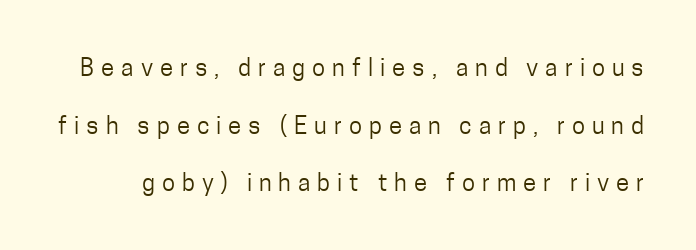
Q: Is the text bold? A: No.
Q: Is the text italic (slanted)? A: No, it is upright.
Q: Is the text underlined? A: No.
Q: Is the spacing between letters normal or unusually wide? A: Unusually wide.
Q: Is the spacing between lines tight, normal or loose? A: Loose.
